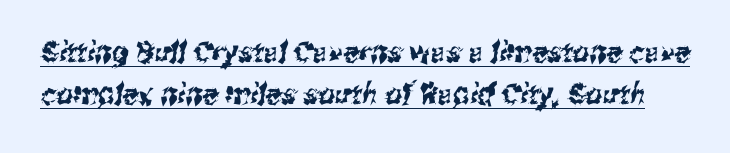
{"serif": "no", "width": "condensed", "stroke_contrast": "medium", "x_height": "medium", "monospaced": "no", "underline": "yes", "line_spacing": "normal", "line_spacing_ratio": 1.45, "letter_spacing": "normal", "letter_spacing_em": 0.0, "glyph_px": 29}
